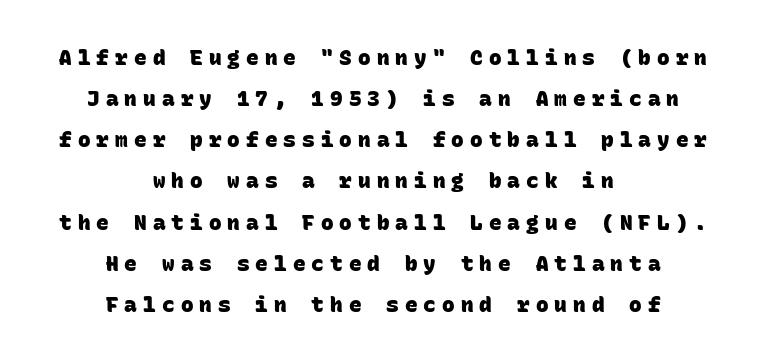
The image shows 21 px bold type; set centered, loose line spacing (1.96x), unusually wide letter spacing (+0.29 em), not underlined.
